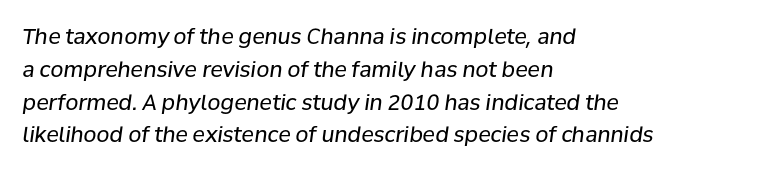
The letters sit at their default tracking, neither squeezed nor spread. Is the block centered? No — it sits flush against the left margin. The string is rendered with underlining switched off. Weight: regular or lighter. Italic? Definitely — the glyphs are oblique.
